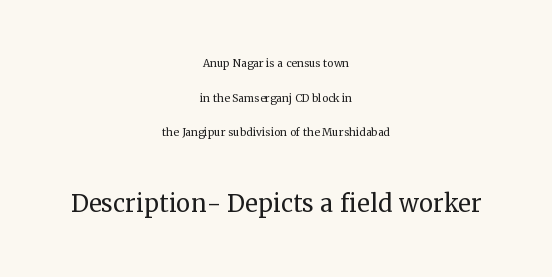
Q: Is the text bold? A: No.
Q: Is the text italic (slanted)? A: No, it is upright.
Q: Is the typeface a serif or a sans-serif typeface? A: Serif.
Q: Is the text underlined? A: No.
Q: How is the paragraph aligned? A: Centered.
Q: Is the spacing between letters normal or unusually wide? A: Normal.
Q: Is the spacing between lines tight, normal or loose? A: Loose.
Q: Which block of text is set in a larger size, the first (top) or the second (bottom)? A: The second (bottom) one.
Q: Width (condensed, normal, or wide)? A: Normal.
Q: Stroke contrast? A: Medium.
Q: x-height? A: Medium.
Q: Monospaced? A: No.
